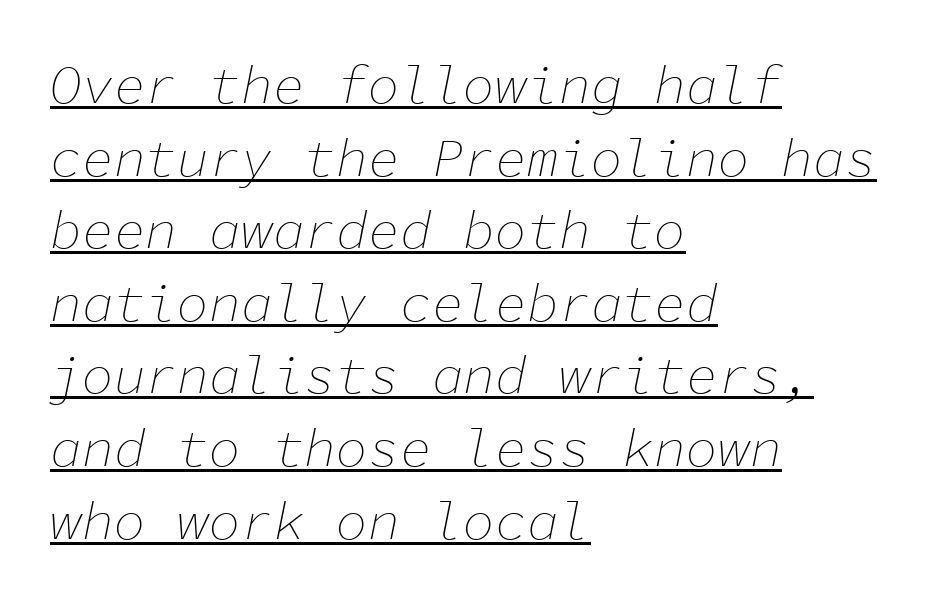
The image shows 53 px thin type, italic (leaning right), monospaced; set left-aligned, normal line spacing (1.37x), normal letter spacing, underlined; low stroke contrast and a medium x-height.
